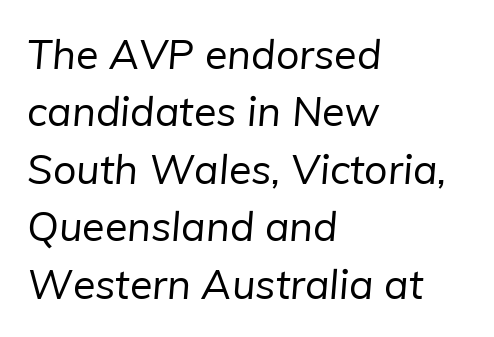
The characters are drawn with everyday or finer stroke widths. The passage is arranged the way most books set body copy — flush left. The leading is moderate, giving the passage an even texture. The space beneath each line is pristine and unruled. Tracking here is standard; glyphs follow each other at the usual distance. Nothing sits at the stroke ends, so this counts as sans-serif.
